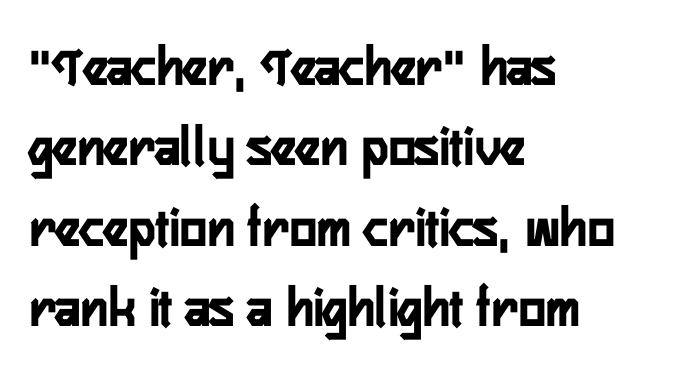
The image shows 57 px semibold, condensed sans-serif type, upright; set left-aligned, normal line spacing (1.41x), normal letter spacing, not underlined; low stroke contrast and a medium x-height.
